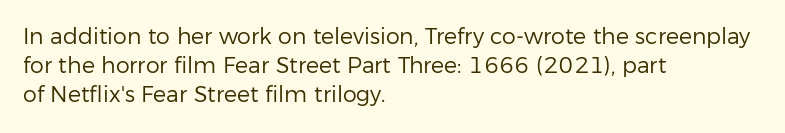
Tall strokes in this sample are plumb rather than angled. The passage shown has conventional tracking throughout. Every row of glyphs begins at an identical x-position on the left. A normal amount of white space separates one row of letters from the next. Type without underlining.
